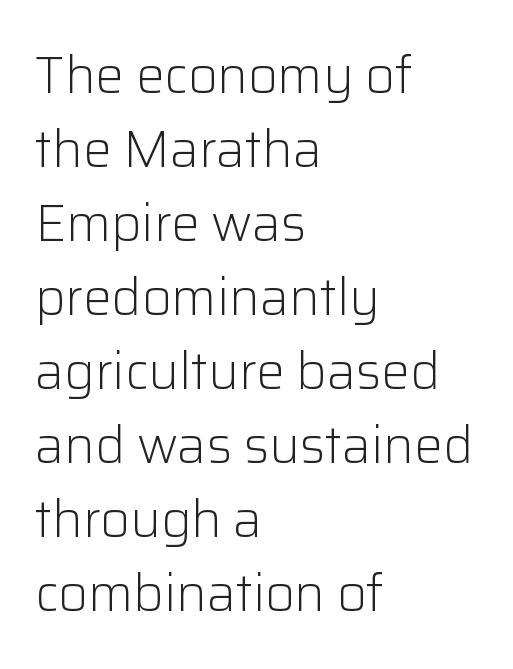
The image shows 51 px light sans-serif type, upright; set left-aligned, normal line spacing (1.45x), normal letter spacing, not underlined; low stroke contrast and a medium x-height.
